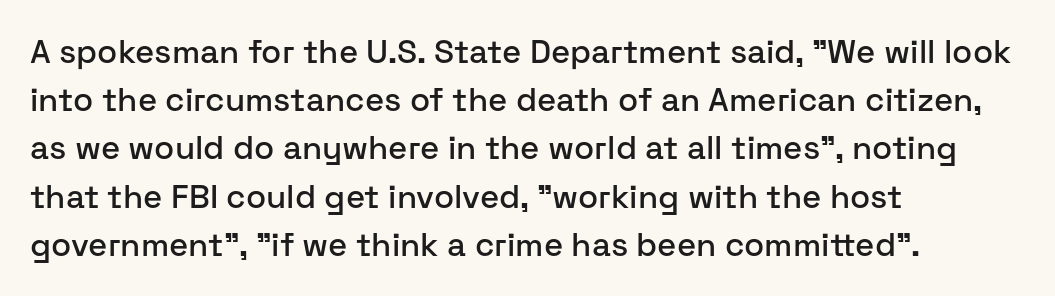
Q: Is the text italic (slanted)? A: No, it is upright.
Q: Is the typeface a serif or a sans-serif typeface? A: Sans-serif.
Q: Is the text underlined? A: No.
Q: How is the paragraph aligned? A: Left-aligned.
Q: Is the spacing between letters normal or unusually wide? A: Normal.
Q: Is the spacing between lines tight, normal or loose? A: Normal.
Q: Width (condensed, normal, or wide)? A: Normal.
Q: Stroke contrast? A: Low.
Q: x-height? A: Medium.
Q: Monospaced? A: No.
